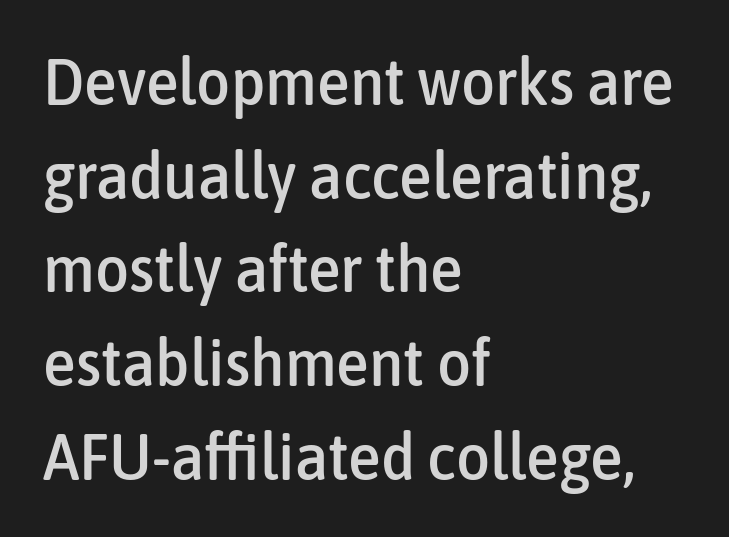
Q: Is the text italic (slanted)? A: No, it is upright.
Q: Is the typeface a serif or a sans-serif typeface? A: Sans-serif.
Q: Is the text underlined? A: No.
Q: How is the paragraph aligned? A: Left-aligned.
Q: Is the spacing between letters normal or unusually wide? A: Normal.
Q: Is the spacing between lines tight, normal or loose? A: Normal.
Q: Width (condensed, normal, or wide)? A: Condensed.
Q: Stroke contrast? A: Low.
Q: x-height? A: Medium.
Q: Monospaced? A: No.
